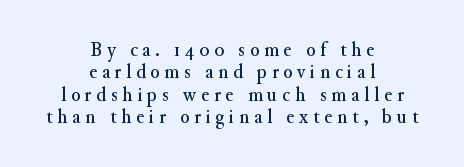
{"italic": "no", "underline": "no", "align": "center", "line_spacing": "tight", "line_spacing_ratio": 1.06, "letter_spacing": "wide", "letter_spacing_em": 0.23, "glyph_px": 21}
